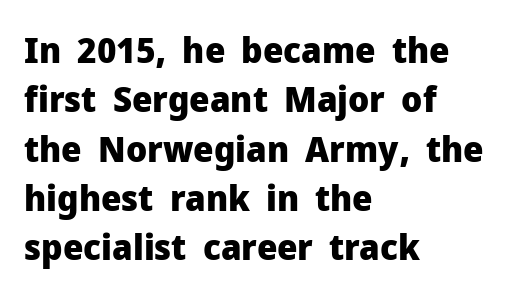
Q: Is the text bold? A: Yes.
Q: Is the text italic (slanted)? A: No, it is upright.
Q: Is the typeface a serif or a sans-serif typeface? A: Sans-serif.
Q: Is the text underlined? A: No.
Q: How is the paragraph aligned? A: Left-aligned.
Q: Is the spacing between letters normal or unusually wide? A: Normal.
Q: Is the spacing between lines tight, normal or loose? A: Normal.
Q: Width (condensed, normal, or wide)? A: Normal.
Q: Stroke contrast? A: Low.
Q: x-height? A: Medium.
Q: Monospaced? A: No.
